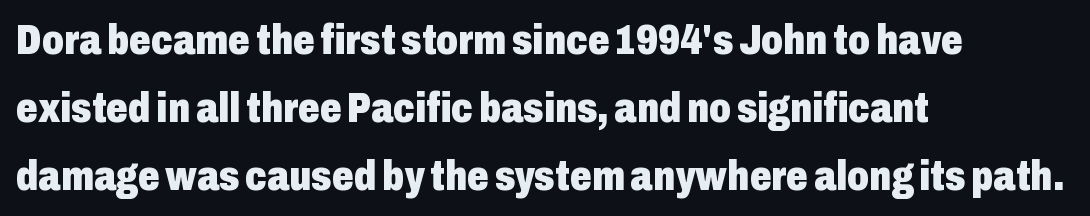
Q: Is the text bold? A: Yes.
Q: Is the text italic (slanted)? A: No, it is upright.
Q: Is the typeface a serif or a sans-serif typeface? A: Sans-serif.
Q: Is the text underlined? A: No.
Q: How is the paragraph aligned? A: Left-aligned.
Q: Is the spacing between letters normal or unusually wide? A: Normal.
Q: Is the spacing between lines tight, normal or loose? A: Normal.
Q: Width (condensed, normal, or wide)? A: Condensed.
Q: Stroke contrast? A: Low.
Q: x-height? A: Medium.
Q: Monospaced? A: No.
